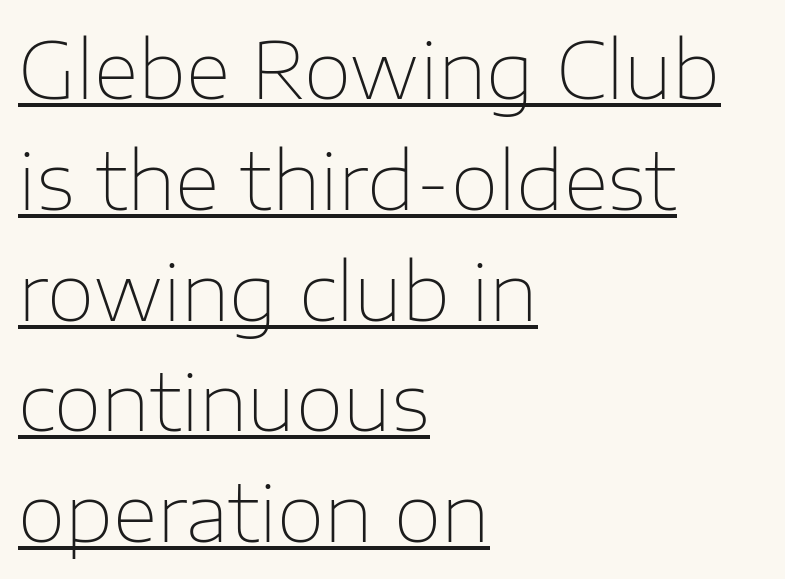
The image shows 78 px thin sans-serif type, upright; set left-aligned, normal line spacing (1.42x), normal letter spacing, underlined; low stroke contrast and a medium x-height.
